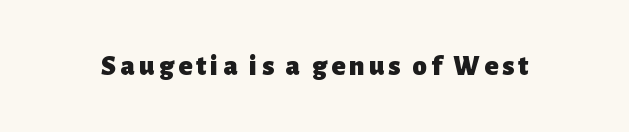
{"serif": "no", "italic": "no", "bold": "yes", "weight": "heavy", "width": "normal", "stroke_contrast": "low", "x_height": "medium", "monospaced": "no", "underline": "no", "glyph_px": 29}
